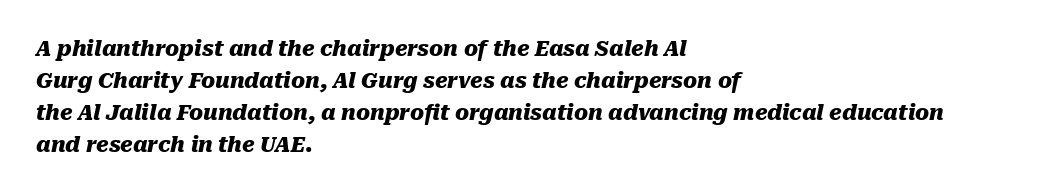
Q: Is the text bold? A: Yes.
Q: Is the text italic (slanted)? A: Yes, it leans right by about 10 degrees.
Q: Is the text underlined? A: No.
Q: How is the paragraph aligned? A: Left-aligned.
Q: Is the spacing between letters normal or unusually wide? A: Normal.
Q: Is the spacing between lines tight, normal or loose? A: Normal.
